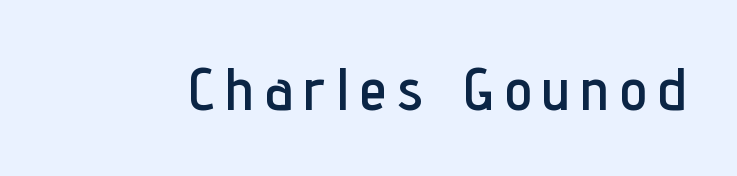
{"serif": "no", "italic": "no", "width": "condensed", "stroke_contrast": "low", "x_height": "medium", "monospaced": "no", "underline": "no", "glyph_px": 61}
